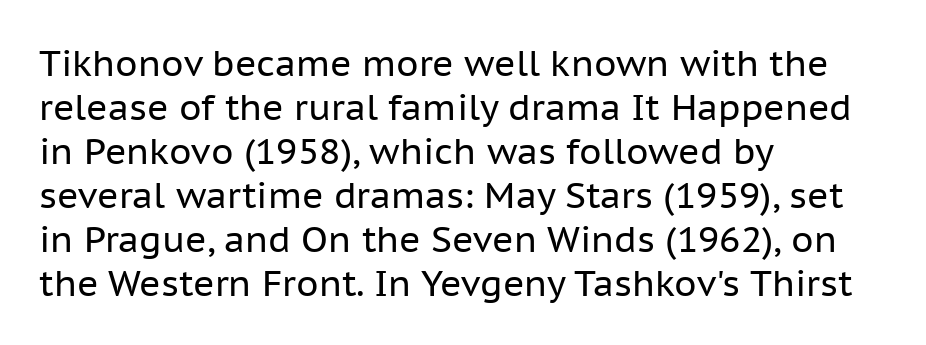
Any mark beneath the type? The region is blank. Characters remain perfectly vertical along every line. Each letter keeps its own natural width here, so spacing adapts to shape. The letterforms sit at book weight or below. Notice how the passage keeps a crisp vertical edge on the left only. The face used here is rendered with its standard letterfit.
